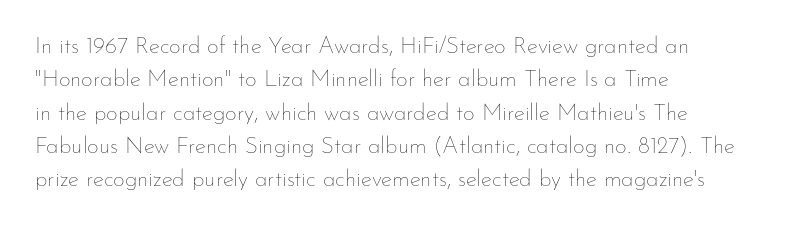
Q: Is the text bold? A: No.
Q: Is the text italic (slanted)? A: No, it is upright.
Q: Is the text underlined? A: No.
Q: How is the paragraph aligned? A: Left-aligned.
Q: Is the spacing between letters normal or unusually wide? A: Normal.
Q: Is the spacing between lines tight, normal or loose? A: Normal.
